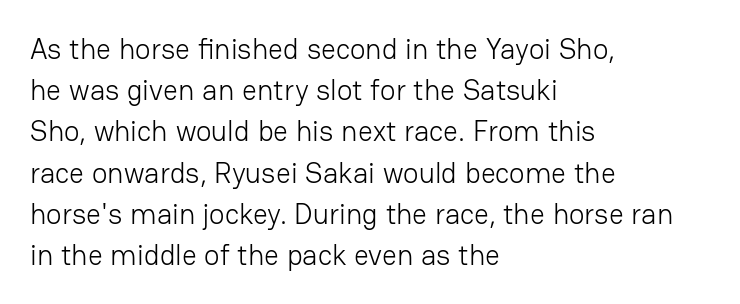
Q: Is the text bold? A: No.
Q: Is the text italic (slanted)? A: No, it is upright.
Q: Is the typeface a serif or a sans-serif typeface? A: Sans-serif.
Q: Is the text underlined? A: No.
Q: How is the paragraph aligned? A: Left-aligned.
Q: Is the spacing between letters normal or unusually wide? A: Normal.
Q: Is the spacing between lines tight, normal or loose? A: Normal.
Q: Width (condensed, normal, or wide)? A: Normal.
Q: Stroke contrast? A: Low.
Q: x-height? A: Medium.
Q: Monospaced? A: No.
